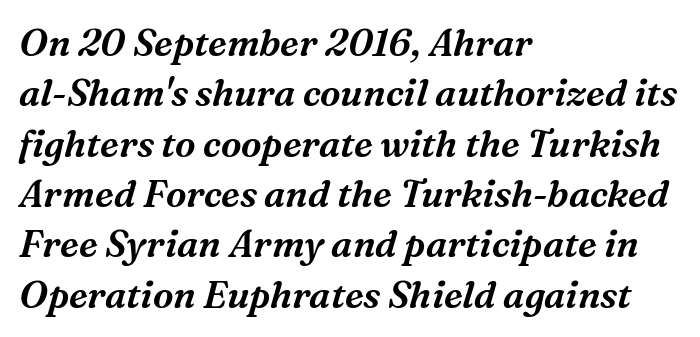
The image shows 37 px serif type, italic (leaning right); set left-aligned, normal line spacing (1.36x), normal letter spacing, not underlined; medium stroke contrast and a medium x-height.
